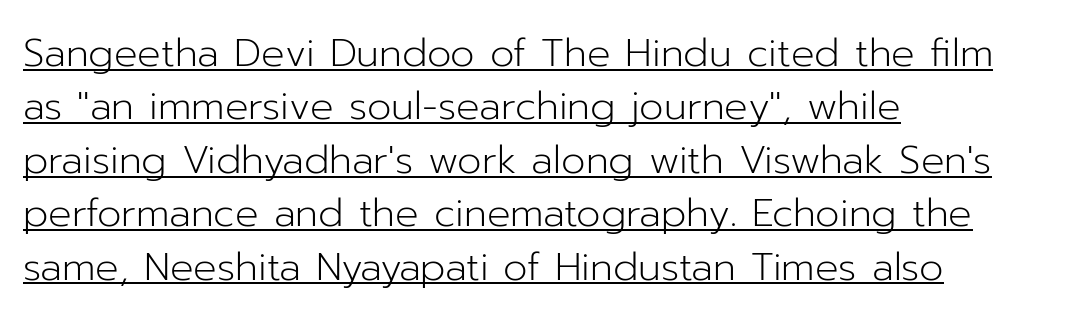
{"serif": "no", "italic": "no", "bold": "no", "weight": "light", "width": "normal", "stroke_contrast": "low", "x_height": "medium", "monospaced": "no", "underline": "yes", "align": "left", "line_spacing": "normal", "line_spacing_ratio": 1.37, "letter_spacing": "normal", "letter_spacing_em": 0.0, "glyph_px": 39}
